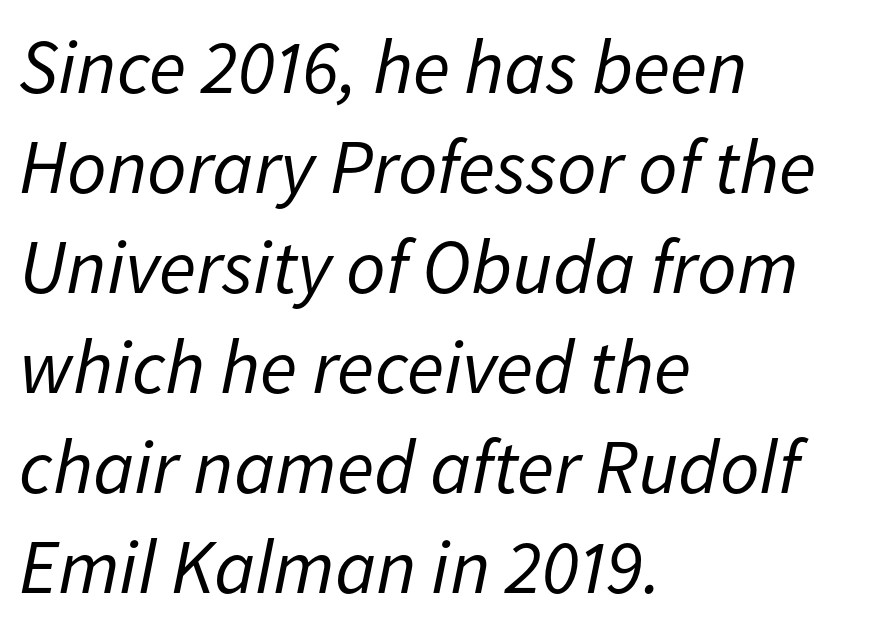
{"italic": "yes", "lean": "right", "slant_degrees": 11, "bold": "no", "weight": "regular", "width": "normal", "stroke_contrast": "low", "x_height": "medium", "monospaced": "no", "underline": "no", "align": "left", "line_spacing": "normal", "line_spacing_ratio": 1.3, "letter_spacing": "normal", "letter_spacing_em": 0.0, "glyph_px": 77}
